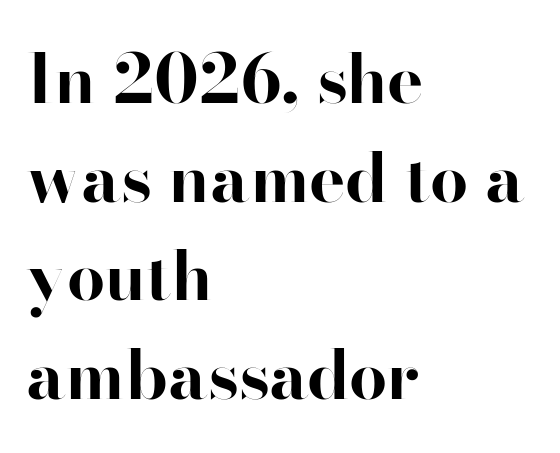
The gap between lines stays unmarked. You could not count columns in this text — the font is proportionally spaced. Upright lettering throughout. Baseline-to-baseline distance is the conventional proportion of letter height.
